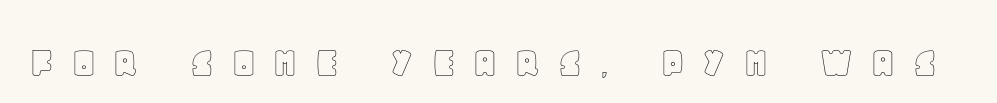
The passage shown has open, widely tracked lettering throughout. These lines are rendered in a variable-pitch font. Posture: upright roman. Anything drawn beneath the words? Only blank space.
